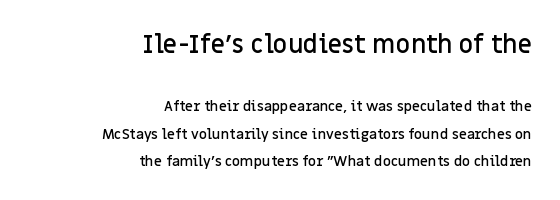
{"italic": "no", "bold": "semi", "underline": "no", "align": "right", "line_spacing": "loose", "line_spacing_ratio": 1.97, "letter_spacing": "normal", "letter_spacing_em": 0.0, "larger_block": "first", "size_ratio": 1.79, "glyph_px": 25}
